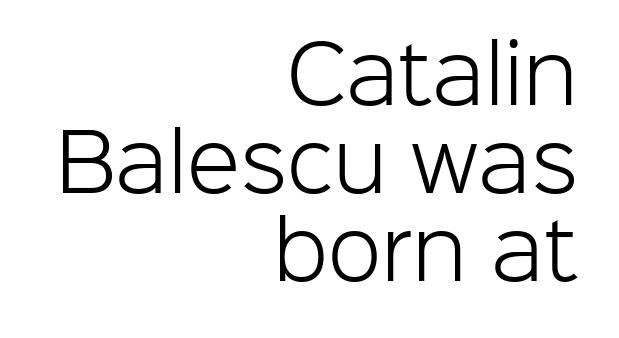
A clean baseline with only descenders dipping below it. It's the straight-up-and-down kind of type. You could barely slide anything between these rows. These lines are rendered in a variable-pitch font. These glyphs show unthickened strokes, regular width or finer.
